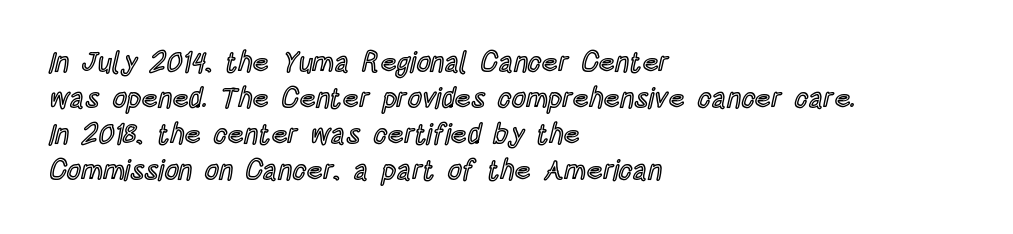
The image shows 28 px condensed type; set left-aligned, normal line spacing (1.29x), normal letter spacing, not underlined; a large x-height.
